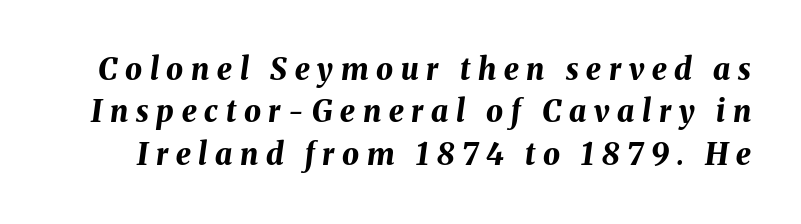
{"italic": "yes", "lean": "right", "slant_degrees": 8, "bold": "yes", "weight": "bold", "width": "normal", "stroke_contrast": "medium", "x_height": "medium", "monospaced": "no", "underline": "no", "line_spacing": "normal", "line_spacing_ratio": 1.41, "letter_spacing": "wide", "letter_spacing_em": 0.26, "glyph_px": 30}
